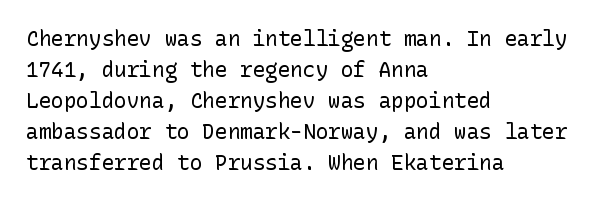
The image shows 21 px text type, upright; set left-aligned, normal line spacing (1.48x), normal letter spacing, not underlined.
